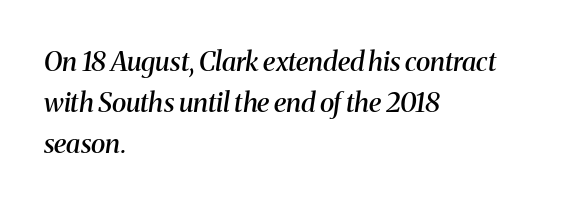
Every row of glyphs begins at an identical x-position on the left. Here the glyphs are tracked normally, forming tight word shapes. The glyphs are unaccompanied by any horizontal stroke below them. Rows of type keep a routine distance in the vertical direction.
